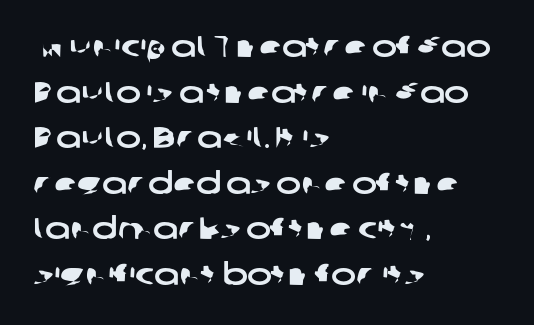
{"serif": "no", "width": "wide", "stroke_contrast": "low", "x_height": "medium", "monospaced": "no", "underline": "no", "align": "left", "line_spacing": "normal", "line_spacing_ratio": 1.52, "letter_spacing": "normal", "letter_spacing_em": 0.0, "glyph_px": 30}
